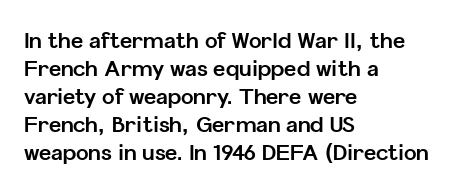
Style check: upright. Reading down the block, your eye returns to a fixed left position each line. This rendering leaves character spacing at its baseline value. Check under the words: just untouched page.
